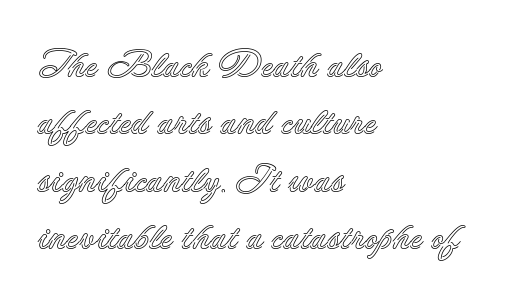
{"width": "normal", "x_height": "small", "monospaced": "no", "underline": "no", "align": "left", "line_spacing": "normal", "line_spacing_ratio": 1.55, "letter_spacing": "normal", "letter_spacing_em": 0.0, "glyph_px": 37}
